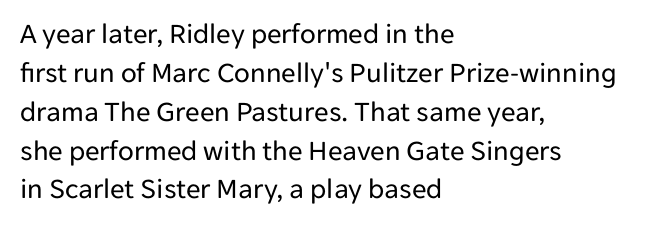
Q: Is the text bold? A: No.
Q: Is the text italic (slanted)? A: No, it is upright.
Q: Is the typeface a serif or a sans-serif typeface? A: Sans-serif.
Q: Is the text underlined? A: No.
Q: How is the paragraph aligned? A: Left-aligned.
Q: Is the spacing between letters normal or unusually wide? A: Normal.
Q: Is the spacing between lines tight, normal or loose? A: Normal.
Q: Width (condensed, normal, or wide)? A: Normal.
Q: Stroke contrast? A: Low.
Q: x-height? A: Medium.
Q: Monospaced? A: No.
